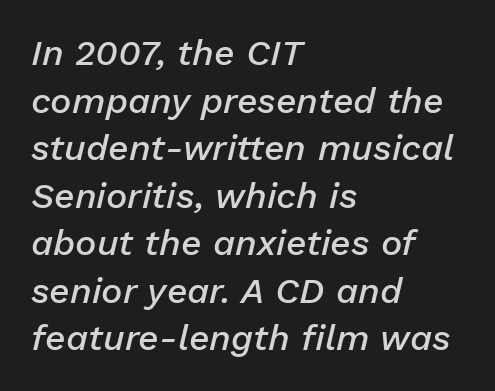
The image shows 36 px semibold type, italic (leaning right); set left-aligned, normal line spacing (1.32x), normal letter spacing, not underlined; low stroke contrast and a medium x-height.
